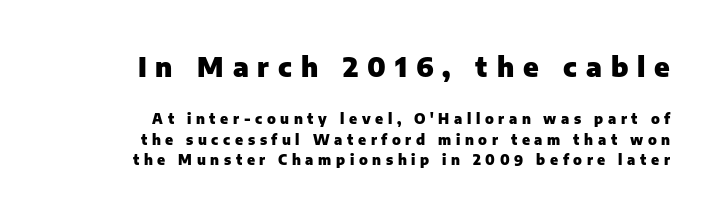
The image shows 27 px bold type, upright; set normal line spacing (1.44x), unusually wide letter spacing (+0.33 em), not underlined; the first (top) block is 1.93x larger.
